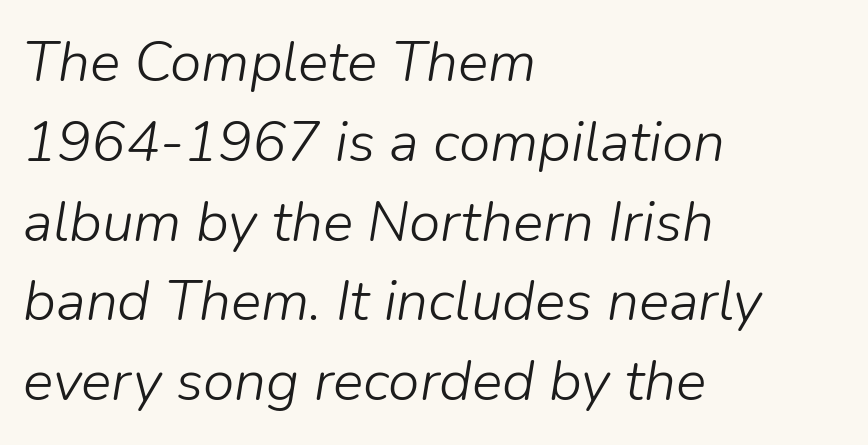
Here the glyphs are tracked normally, forming tight word shapes. The letters are slanted; this is an italic face. Unbolded letterforms with no extra heft. Line beginnings align vertically; line endings do not. The zone under the glyphs is completely vacant. A typesetter would call this leading conventional body-copy spacing.
